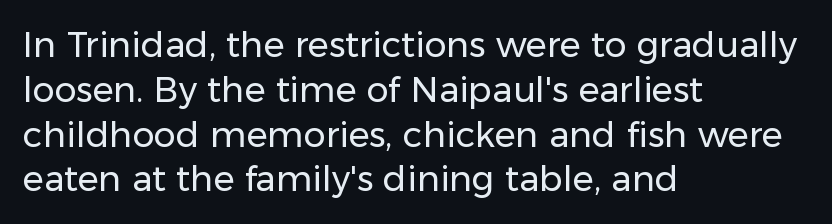
{"serif": "no", "italic": "no", "bold": "no", "weight": "regular", "width": "normal", "stroke_contrast": "low", "x_height": "medium", "monospaced": "no", "underline": "no", "align": "left", "line_spacing": "normal", "line_spacing_ratio": 1.28, "letter_spacing": "normal", "letter_spacing_em": 0.0, "glyph_px": 35}
